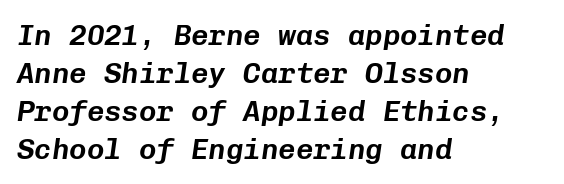
The image shows 29 px text type, italic (leaning right), monospaced; set left-aligned, normal line spacing (1.31x), normal letter spacing, not underlined; low stroke contrast and a medium x-height.
